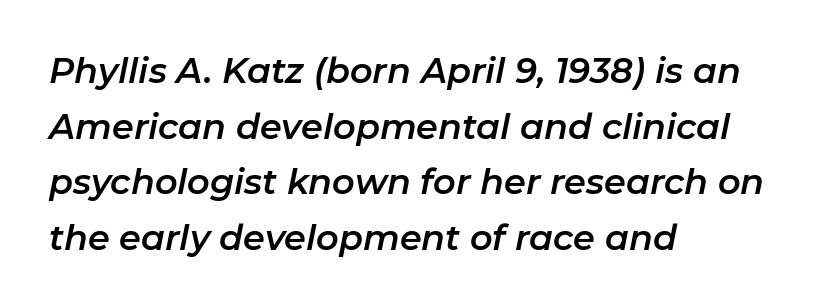
Q: Is the text italic (slanted)? A: Yes, it leans right by about 11 degrees.
Q: Is the text underlined? A: No.
Q: How is the paragraph aligned? A: Left-aligned.
Q: Is the spacing between letters normal or unusually wide? A: Normal.
Q: Is the spacing between lines tight, normal or loose? A: Normal.
Q: Width (condensed, normal, or wide)? A: Normal.
Q: Stroke contrast? A: Low.
Q: x-height? A: Medium.
Q: Monospaced? A: No.
